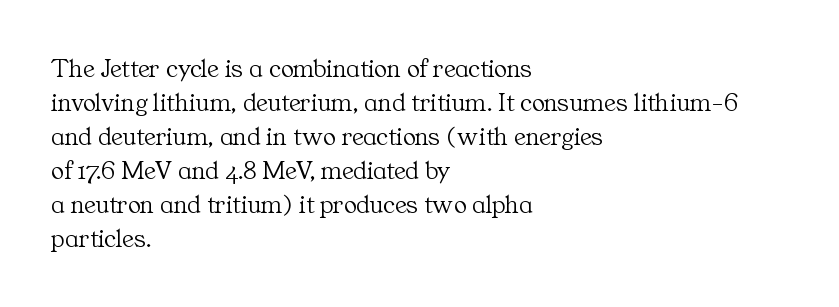
Q: Is the text bold? A: No.
Q: Is the text italic (slanted)? A: No, it is upright.
Q: Is the text underlined? A: No.
Q: How is the paragraph aligned? A: Left-aligned.
Q: Is the spacing between letters normal or unusually wide? A: Normal.
Q: Is the spacing between lines tight, normal or loose? A: Normal.
